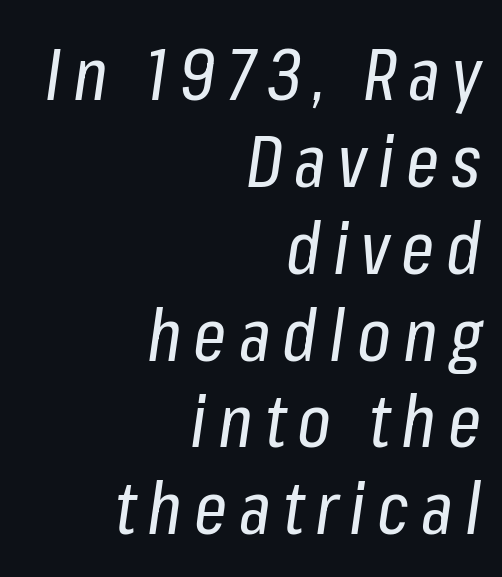
The image shows 73 px regular-weight, condensed type, italic (leaning right); set right-aligned, line spacing 1.19x, not underlined; low stroke contrast and a medium x-height.
